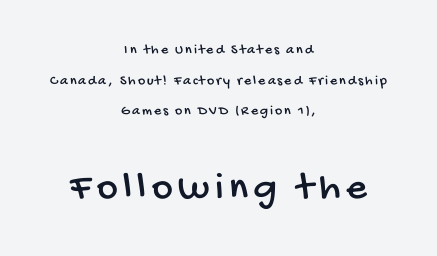
{"serif": "no", "width": "condensed", "stroke_contrast": "low", "x_height": "large", "monospaced": "no", "underline": "no", "align": "center", "line_spacing": "loose", "line_spacing_ratio": 2.19, "larger_block": "second", "size_ratio": 2.86, "glyph_px": 40}
